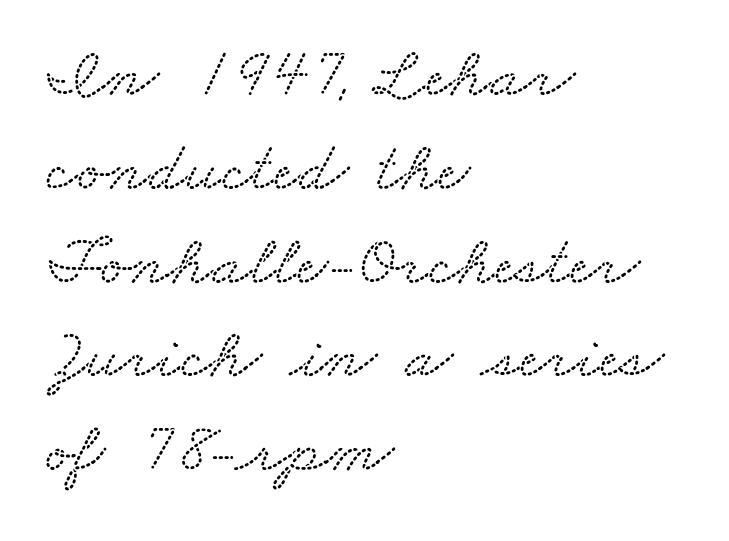
The image shows 70 px wide serif type; set left-aligned, normal line spacing (1.34x), normal letter spacing, not underlined; medium stroke contrast and a small x-height.
